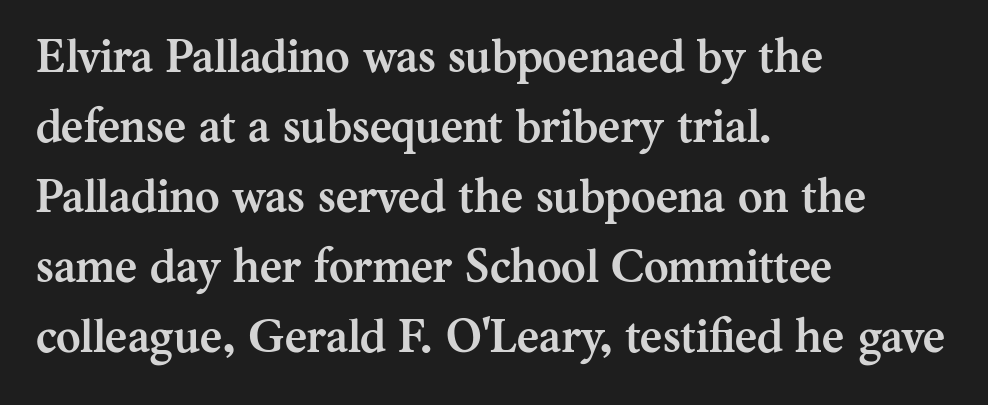
The image shows 47 px semibold serif type, upright; set left-aligned, normal line spacing (1.49x), normal letter spacing, not underlined; medium stroke contrast and a medium x-height.
